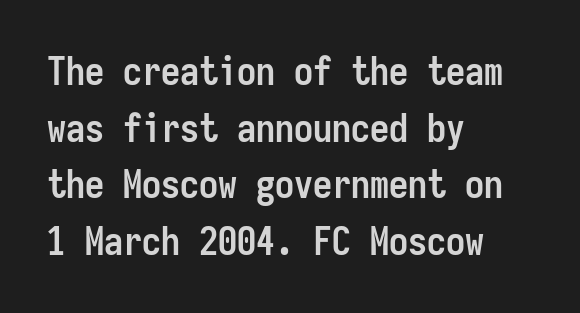
{"serif": "no", "italic": "no", "bold": "yes", "weight": "semibold", "width": "condensed", "stroke_contrast": "low", "x_height": "medium", "monospaced": "yes", "underline": "no", "align": "left", "line_spacing": "normal", "line_spacing_ratio": 1.49, "letter_spacing": "normal", "letter_spacing_em": 0.0, "glyph_px": 38}
